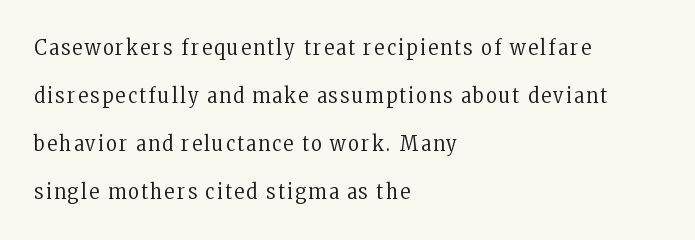
These lines are set flush left with a ragged right edge. The leading is generous, giving the passage an open texture. The weight would be labelled regular, book, light, or lighter still. No italicization has been applied; the sample stays upright. The gap between lines stays unmarked.
